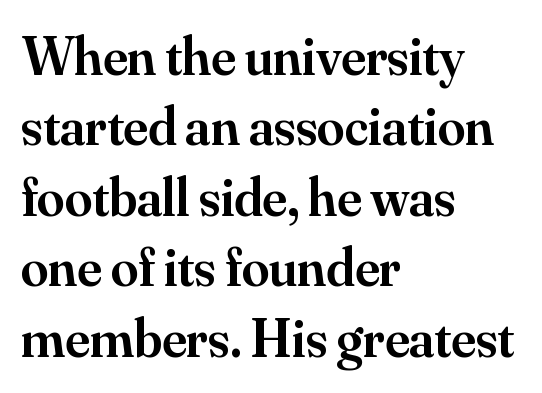
Q: Is the text bold? A: Semi-bold.
Q: Is the text italic (slanted)? A: No, it is upright.
Q: Is the typeface a serif or a sans-serif typeface? A: Serif.
Q: Is the text underlined? A: No.
Q: How is the paragraph aligned? A: Left-aligned.
Q: Is the spacing between letters normal or unusually wide? A: Normal.
Q: Is the spacing between lines tight, normal or loose? A: Normal.
Q: Width (condensed, normal, or wide)? A: Normal.
Q: Stroke contrast? A: Medium.
Q: x-height? A: Small.
Q: Monospaced? A: No.
